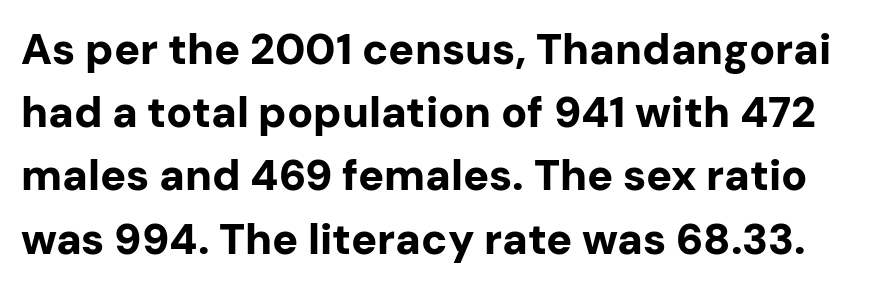
{"serif": "no", "italic": "no", "bold": "yes", "weight": "bold", "width": "normal", "stroke_contrast": "low", "x_height": "medium", "monospaced": "no", "underline": "no", "line_spacing": "normal", "line_spacing_ratio": 1.47, "letter_spacing": "normal", "letter_spacing_em": 0.0, "glyph_px": 43}
